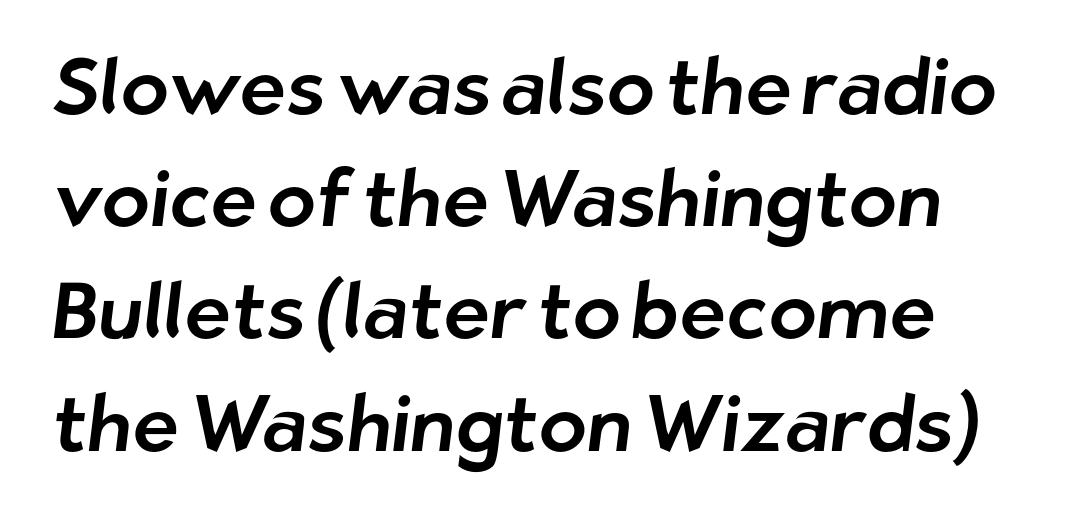
Q: Is the typeface a serif or a sans-serif typeface? A: Sans-serif.
Q: Is the text underlined? A: No.
Q: How is the paragraph aligned? A: Left-aligned.
Q: Is the spacing between letters normal or unusually wide? A: Normal.
Q: Is the spacing between lines tight, normal or loose? A: Normal.
Q: Width (condensed, normal, or wide)? A: Normal.
Q: Stroke contrast? A: Low.
Q: x-height? A: Medium.
Q: Monospaced? A: No.
